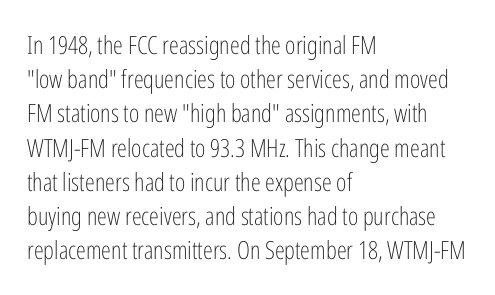
{"italic": "no", "bold": "no", "underline": "no", "align": "left", "line_spacing": "normal", "line_spacing_ratio": 1.37, "letter_spacing": "normal", "letter_spacing_em": 0.0, "glyph_px": 25}
